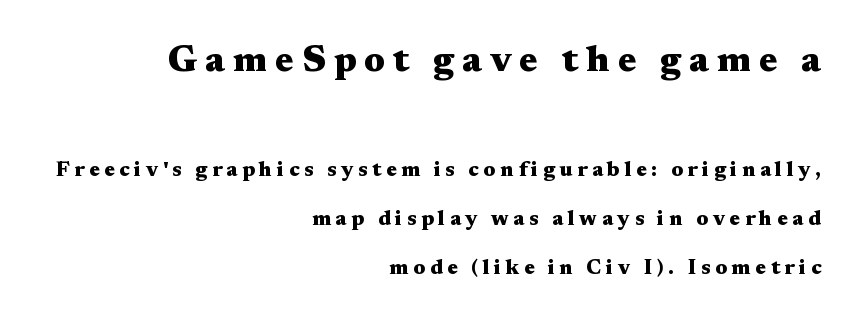
Q: Is the text bold? A: Yes.
Q: Is the text italic (slanted)? A: No, it is upright.
Q: Is the typeface a serif or a sans-serif typeface? A: Serif.
Q: Is the text underlined? A: No.
Q: How is the paragraph aligned? A: Right-aligned.
Q: Is the spacing between letters normal or unusually wide? A: Unusually wide.
Q: Is the spacing between lines tight, normal or loose? A: Loose.
Q: Which block of text is set in a larger size, the first (top) or the second (bottom)? A: The first (top) one.
Q: Width (condensed, normal, or wide)? A: Wide.
Q: Stroke contrast? A: Medium.
Q: x-height? A: Medium.
Q: Monospaced? A: No.
